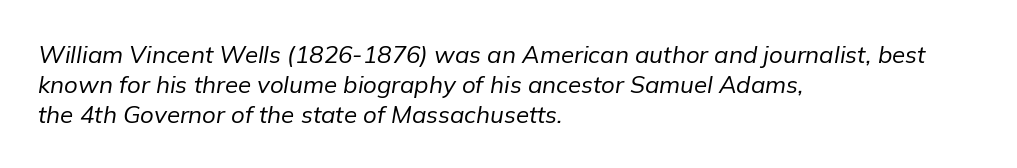
The image shows 24 px text type, italic (leaning right); set left-aligned, normal line spacing (1.26x), normal letter spacing, not underlined.
